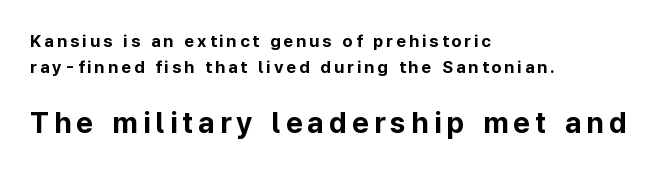
The image shows 29 px bold sans-serif type, upright; set left-aligned, normal line spacing (1.52x), not underlined; the second (bottom) block is 1.71x larger; low stroke contrast and a medium x-height.
